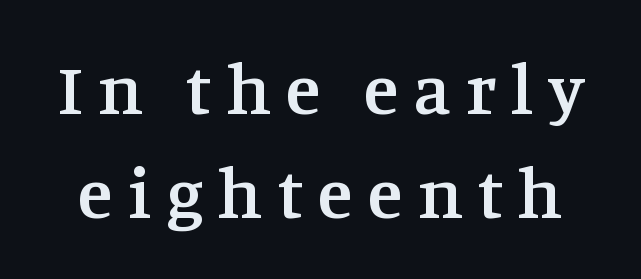
Emphasis by weight is partial: semibold. Ascenders rise straight up at ninety degrees. Baseline-to-baseline distance is the conventional proportion of letter height. Are there feet on the stems? There are — it's a serif.
